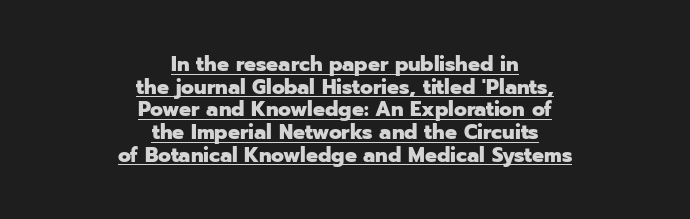
Posture: straight, roman, zero tilt. If you folded the block vertically in half, each line would mirror itself in length. Every word sits above its own underline. Leading is clearly below the norm, producing a dense column. In terms of weight, the rendering is a true, heavy bold. This sample uses plain, unmodified letter spacing.
